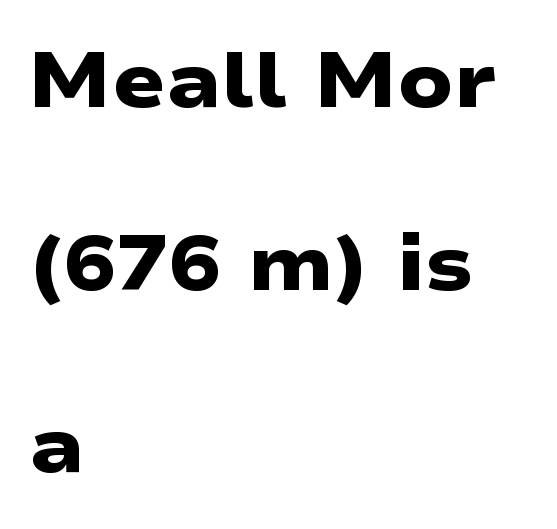
{"serif": "no", "bold": "yes", "weight": "heavy", "width": "wide", "stroke_contrast": "low", "x_height": "medium", "monospaced": "no", "underline": "no", "align": "left", "line_spacing": "loose", "line_spacing_ratio": 2.34, "letter_spacing": "normal", "letter_spacing_em": 0.0, "glyph_px": 78}
